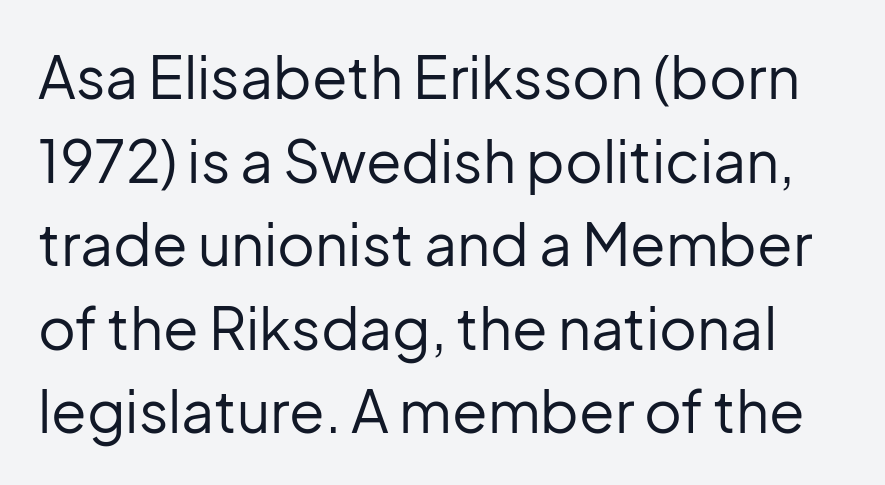
Q: Is the text bold? A: No.
Q: Is the text italic (slanted)? A: No, it is upright.
Q: Is the typeface a serif or a sans-serif typeface? A: Sans-serif.
Q: Is the text underlined? A: No.
Q: Is the spacing between letters normal or unusually wide? A: Normal.
Q: Is the spacing between lines tight, normal or loose? A: Normal.
Q: Width (condensed, normal, or wide)? A: Normal.
Q: Stroke contrast? A: Low.
Q: x-height? A: Medium.
Q: Monospaced? A: No.
